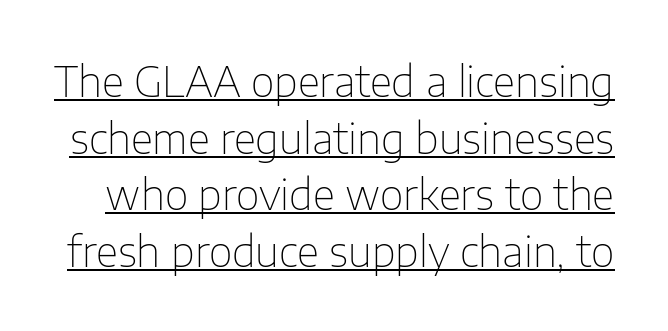
The space between consecutive lines is moderate. This rendering leaves character spacing at its baseline value. Unlike italic type, these characters show no tilt at all. A typesetter would label this face a sans. Vertical stems look standard width or narrower in stroke.
